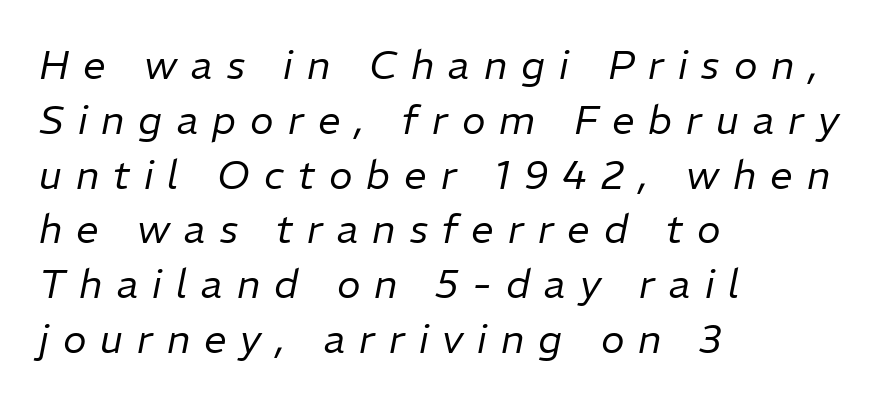
{"italic": "yes", "lean": "right", "slant_degrees": 11, "bold": "no", "weight": "regular", "width": "normal", "stroke_contrast": "low", "x_height": "medium", "monospaced": "no", "underline": "no", "align": "left", "line_spacing": "normal", "line_spacing_ratio": 1.37, "letter_spacing": "wide", "letter_spacing_em": 0.35, "glyph_px": 40}
